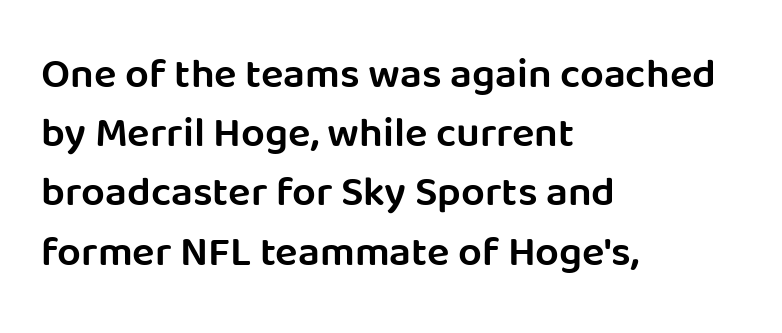
Q: Is the text bold? A: Semi-bold.
Q: Is the text italic (slanted)? A: No, it is upright.
Q: Is the typeface a serif or a sans-serif typeface? A: Sans-serif.
Q: Is the text underlined? A: No.
Q: How is the paragraph aligned? A: Left-aligned.
Q: Is the spacing between letters normal or unusually wide? A: Normal.
Q: Is the spacing between lines tight, normal or loose? A: Normal.
Q: Width (condensed, normal, or wide)? A: Normal.
Q: Stroke contrast? A: Low.
Q: x-height? A: Large.
Q: Monospaced? A: No.
